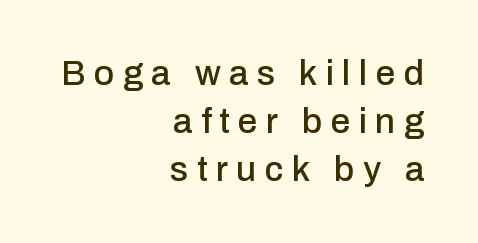
{"serif": "no", "italic": "no", "width": "normal", "stroke_contrast": "low", "x_height": "medium", "monospaced": "no", "underline": "no", "align": "right", "line_spacing": "normal", "line_spacing_ratio": 1.37, "letter_spacing": "wide", "letter_spacing_em": 0.24, "glyph_px": 35}
